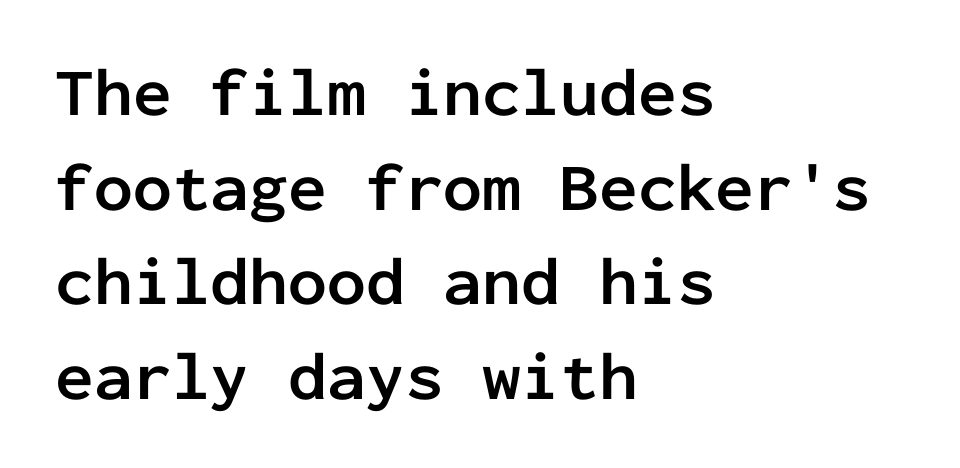
The image shows 69 px semibold sans-serif type, upright, monospaced; set left-aligned, normal line spacing (1.37x), normal letter spacing, not underlined; low stroke contrast and a medium x-height.
